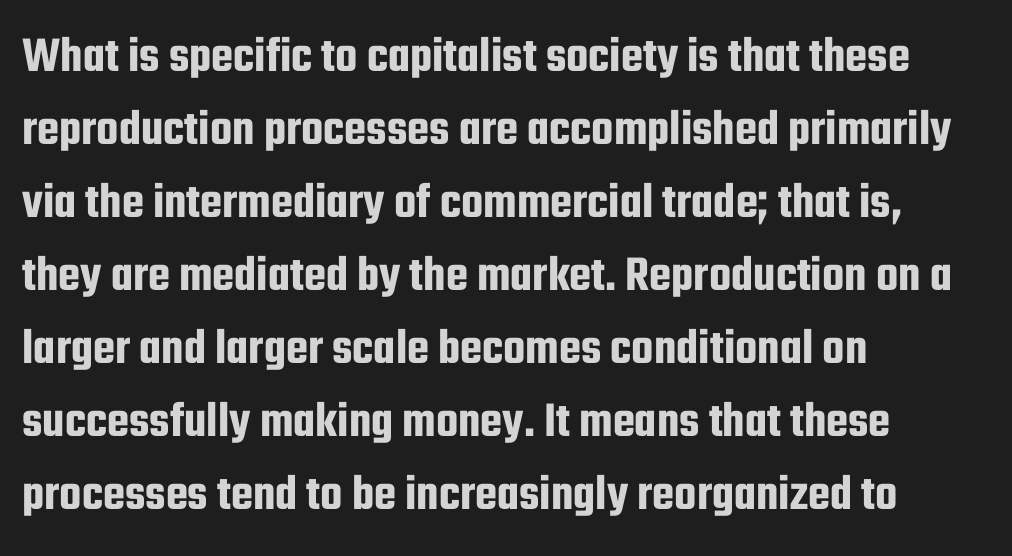
{"serif": "no", "italic": "no", "width": "condensed", "stroke_contrast": "low", "x_height": "medium", "monospaced": "no", "underline": "no", "align": "left", "line_spacing": "normal", "line_spacing_ratio": 1.43, "letter_spacing": "normal", "letter_spacing_em": 0.0, "glyph_px": 51}
